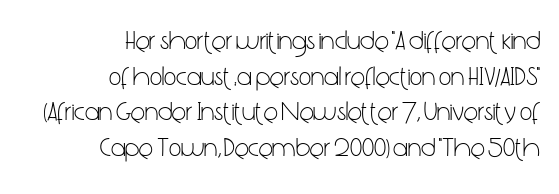
Q: Is the text bold? A: No.
Q: Is the text italic (slanted)? A: No, it is upright.
Q: Is the text underlined? A: No.
Q: How is the paragraph aligned? A: Right-aligned.
Q: Is the spacing between letters normal or unusually wide? A: Normal.
Q: Is the spacing between lines tight, normal or loose? A: Normal.
